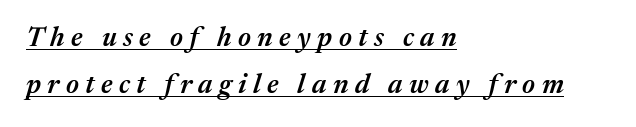
The image shows 27 px text type, italic (leaning right); set left-aligned, line spacing 1.74x, unusually wide letter spacing (+0.24 em), underlined.
